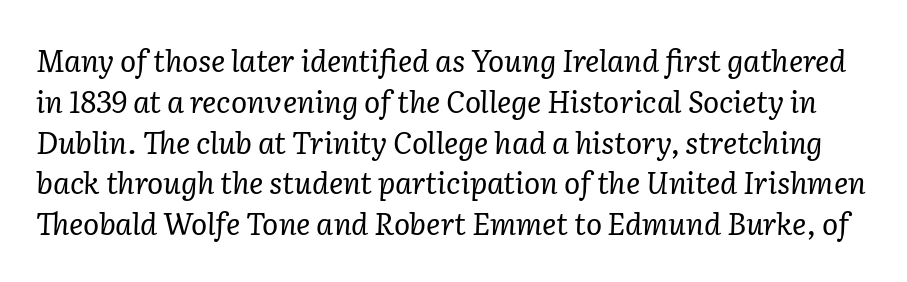
{"serif": "yes", "italic": "yes", "lean": "right", "slant_degrees": 2, "bold": "no", "weight": "regular", "width": "normal", "stroke_contrast": "low", "x_height": "medium", "monospaced": "no", "underline": "no", "line_spacing": "normal", "line_spacing_ratio": 1.36, "letter_spacing": "normal", "letter_spacing_em": 0.0, "glyph_px": 30}
